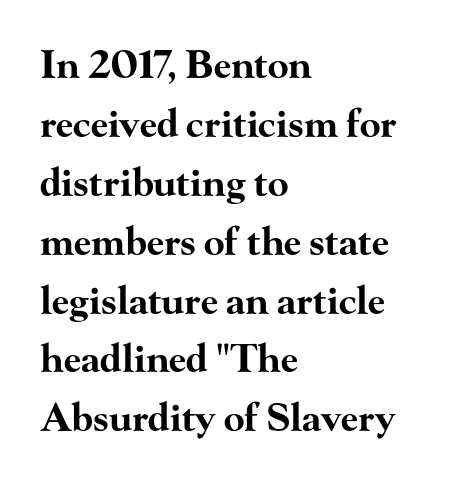
Q: Is the text bold? A: Yes.
Q: Is the text italic (slanted)? A: No, it is upright.
Q: Is the typeface a serif or a sans-serif typeface? A: Serif.
Q: Is the text underlined? A: No.
Q: How is the paragraph aligned? A: Left-aligned.
Q: Is the spacing between letters normal or unusually wide? A: Normal.
Q: Is the spacing between lines tight, normal or loose? A: Normal.
Q: Width (condensed, normal, or wide)? A: Wide.
Q: Stroke contrast? A: High.
Q: x-height? A: Small.
Q: Monospaced? A: No.
